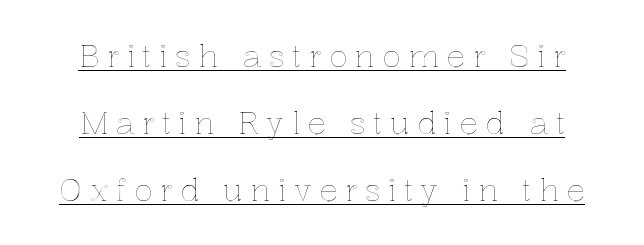
{"italic": "no", "width": "normal", "x_height": "medium", "monospaced": "no", "underline": "yes", "align": "center", "line_spacing": "loose", "line_spacing_ratio": 2.16, "letter_spacing": "wide", "letter_spacing_em": 0.24, "glyph_px": 31}
